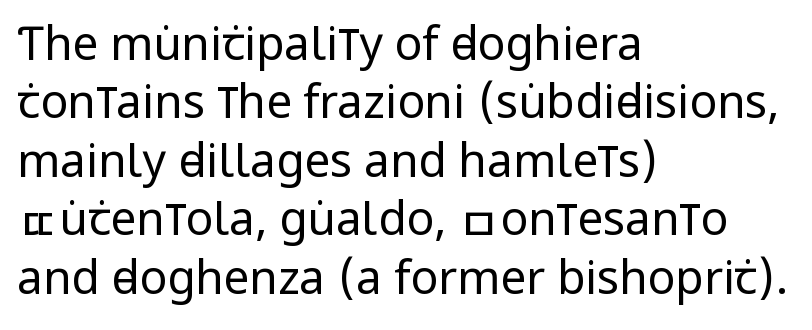
Honestly, there is no underline to notice here at all. The rendering keeps characters at their native spacing. Looks like regular typesetting: each glyph gets only the width it needs. The passage is arranged the way most books set body copy — flush left.
